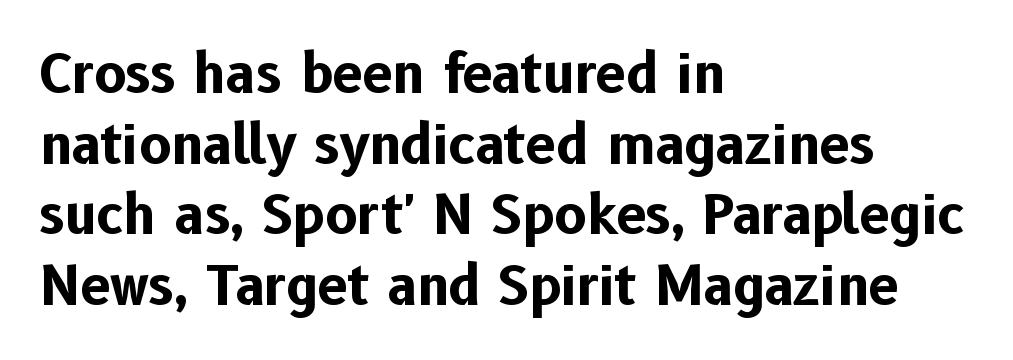
The image shows 54 px bold sans-serif type, upright; set left-aligned, normal line spacing (1.31x), normal letter spacing, not underlined; low stroke contrast and a medium x-height.
